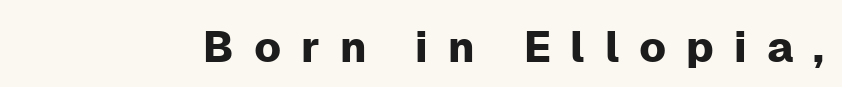
Q: Is the text italic (slanted)? A: No, it is upright.
Q: Is the typeface a serif or a sans-serif typeface? A: Sans-serif.
Q: Is the text underlined? A: No.
Q: Is the spacing between letters normal or unusually wide? A: Unusually wide.
Q: Width (condensed, normal, or wide)? A: Normal.
Q: Stroke contrast? A: Low.
Q: x-height? A: Medium.
Q: Monospaced? A: No.
